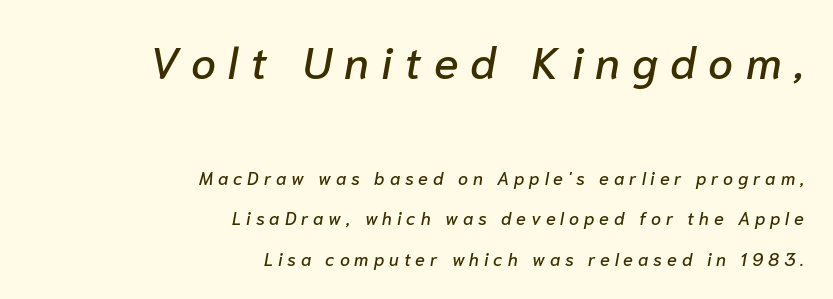
{"italic": "yes", "lean": "right", "slant_degrees": 10, "width": "normal", "stroke_contrast": "low", "x_height": "medium", "monospaced": "no", "underline": "no", "align": "right", "line_spacing": "loose", "line_spacing_ratio": 2.23, "letter_spacing": "wide", "letter_spacing_em": 0.27, "larger_block": "first", "size_ratio": 2.5, "glyph_px": 45}
